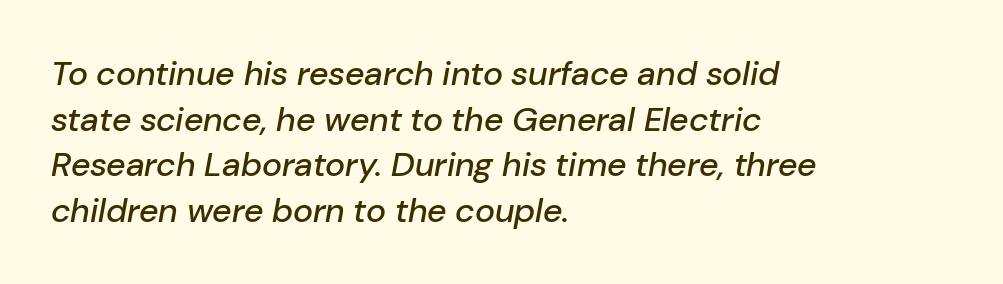
The axis of the letterforms is tilted away from vertical. Spacing verdict: proportional, widths tailored to each character. The typesetter chose a ragged-right arrangement here. Bare-footed words on every line. Words appear dense and cohesive because spacing is normal. Quick note: interline space is typical.
